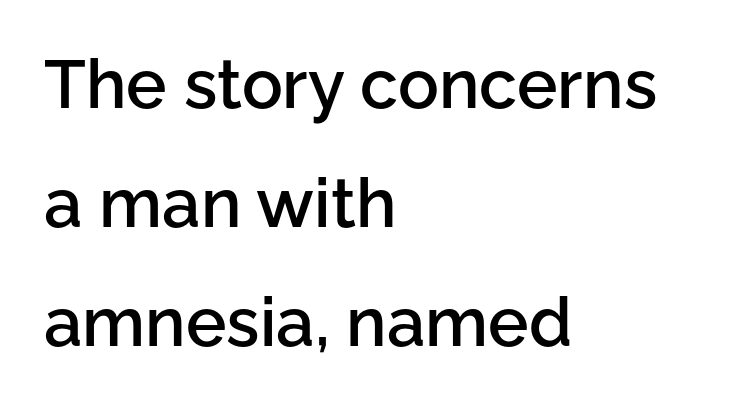
The lettering stays uniformly vertical, giving the passage a roman look. Words appear dense and cohesive because spacing is normal. Just letters on the line, the space beneath them empty. A typesetter would call this proportional, since set widths differ per character. The lines are quadded left.
